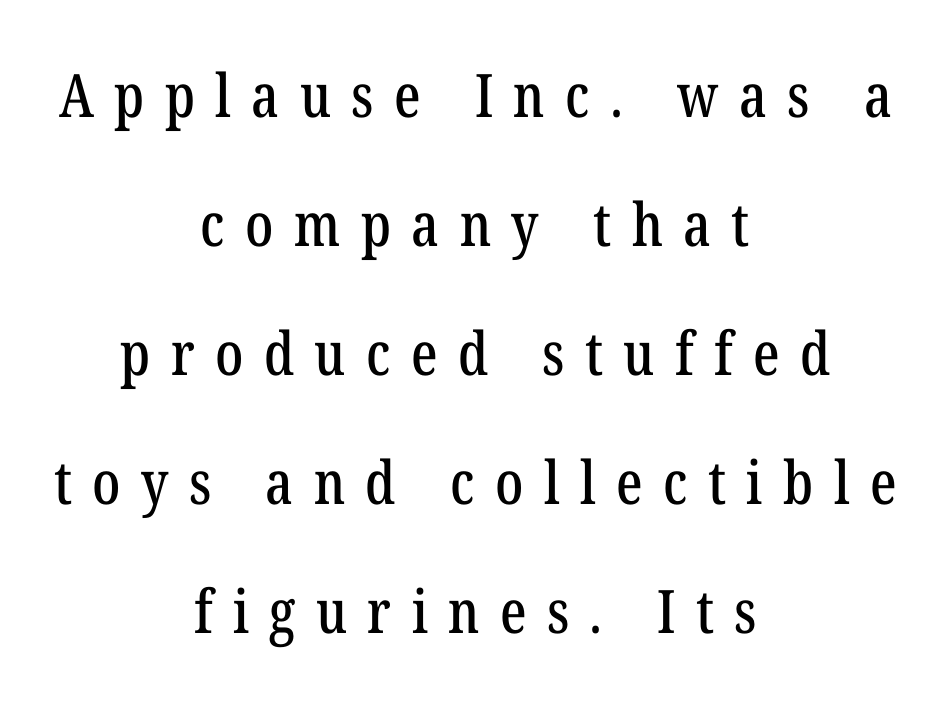
The image shows 60 px condensed serif type, upright; set centered, loose line spacing (2.15x), unusually wide letter spacing (+0.34 em), not underlined; low stroke contrast and a medium x-height.
